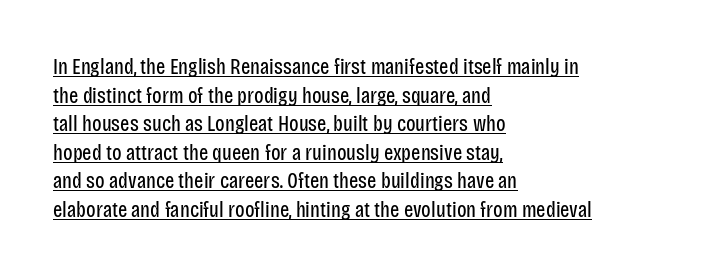
Students, observe the line beneath the letters — that is underlining. Line starts are locked; line ends wander. The vertical gap from one line to the next is medium. The lettering holds an erect, upright posture throughout. The passage shown has conventional tracking throughout. The letters look calm and open, with moderate or lighter stems.
